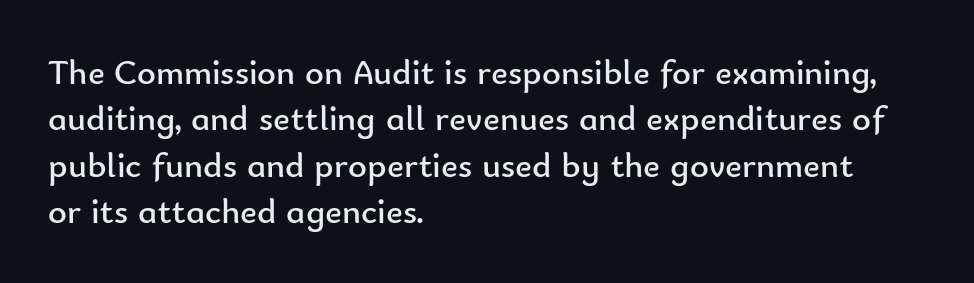
Spacing verdict: proportional, widths tailored to each character. The specimen omits any rule beneath the text block's lines. In CSS terms this would be text-align: left. Nobody touched the tracking dial on this one. What kind of face is this? One without serifs — a sans. If you drew a line through each stem, it would be perfectly vertical.
